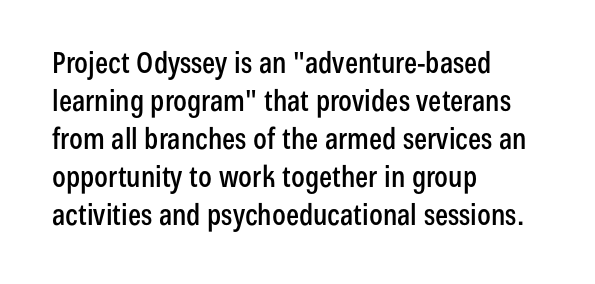
{"serif": "no", "italic": "no", "width": "condensed", "stroke_contrast": "low", "x_height": "medium", "monospaced": "no", "underline": "no", "align": "left", "line_spacing": "normal", "line_spacing_ratio": 1.31, "letter_spacing": "normal", "letter_spacing_em": 0.0, "glyph_px": 29}
